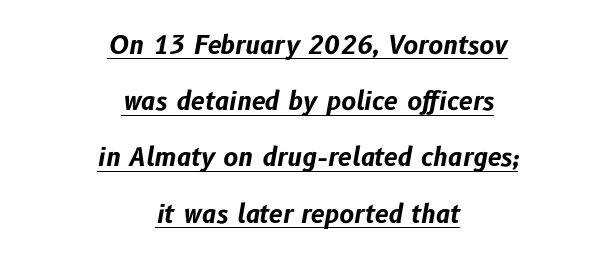
The image shows 25 px bold type, italic (leaning right); set centered, loose line spacing (2.25x), normal letter spacing, underlined.
